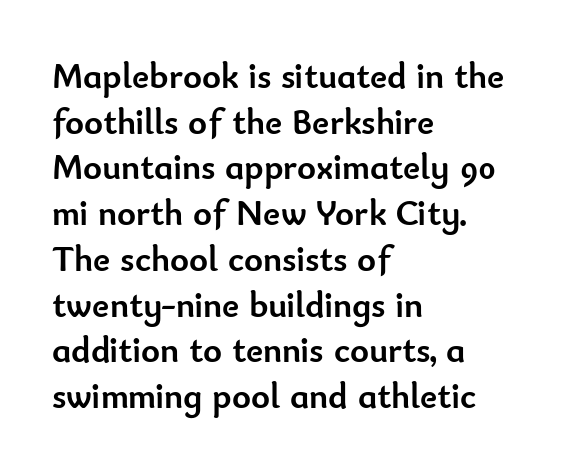
The image shows 36 px semibold sans-serif type, upright; set left-aligned, normal line spacing (1.27x), normal letter spacing, not underlined; low stroke contrast and a small x-height.
